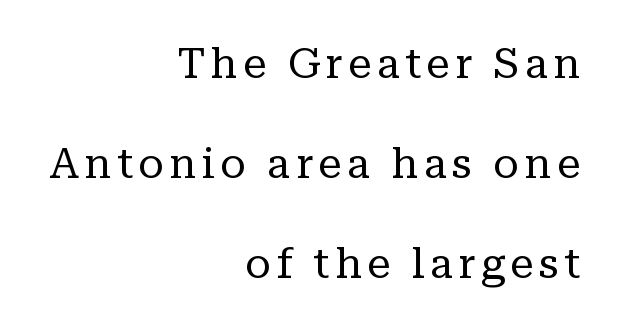
Q: Is the text bold? A: No.
Q: Is the text italic (slanted)? A: No, it is upright.
Q: Is the typeface a serif or a sans-serif typeface? A: Serif.
Q: Is the text underlined? A: No.
Q: How is the paragraph aligned? A: Right-aligned.
Q: Is the spacing between lines tight, normal or loose? A: Loose.
Q: Width (condensed, normal, or wide)? A: Normal.
Q: Stroke contrast? A: Low.
Q: x-height? A: Medium.
Q: Monospaced? A: No.
